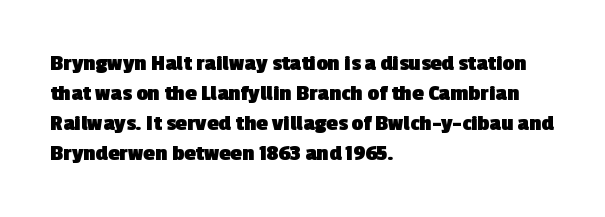
The string is rendered with underlining switched off. The vertical gap from one line to the next is medium. Where is the straight margin? On the left. Short note: letters normally spaced. These lines carry a lot of weight — the face is fully bold.
